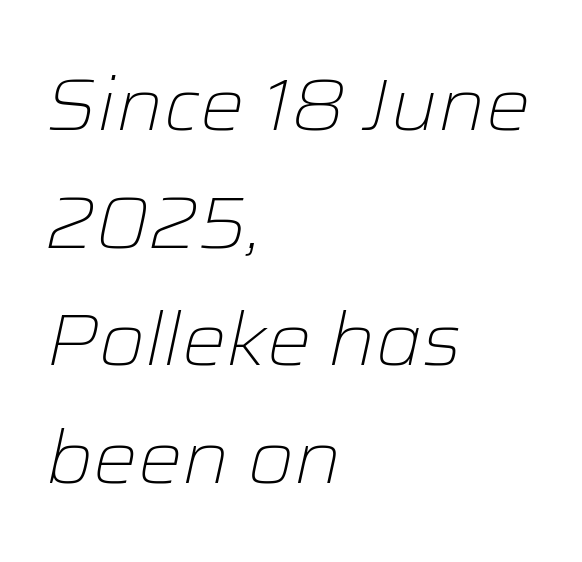
{"italic": "yes", "lean": "right", "slant_degrees": 12, "bold": "no", "weight": "light", "width": "normal", "stroke_contrast": "low", "x_height": "medium", "monospaced": "no", "underline": "no", "align": "left", "line_spacing": "normal", "line_spacing_ratio": 1.59, "letter_spacing": "normal", "letter_spacing_em": 0.0, "glyph_px": 74}
